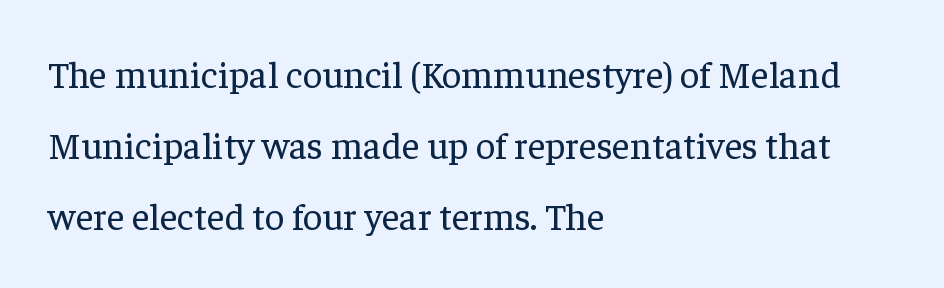
Notice how the stems are strictly vertical — no italics here. Anything drawn beneath the words? Only blank space. Each word holds together tightly as a unit, with standard inter-letter gaps. The designer went with a serif here, giving each stem small feet.
